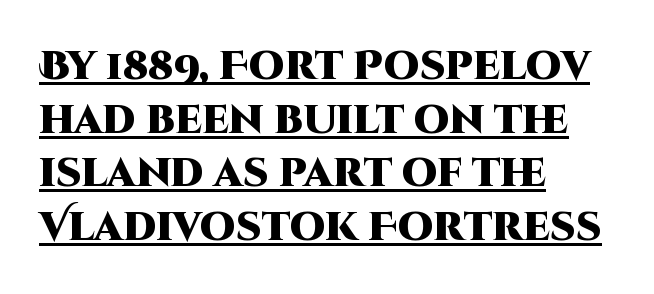
The image shows 40 px heavy sans-serif type, upright; set left-aligned, normal line spacing (1.34x), normal letter spacing, underlined; high stroke contrast and a large x-height.
